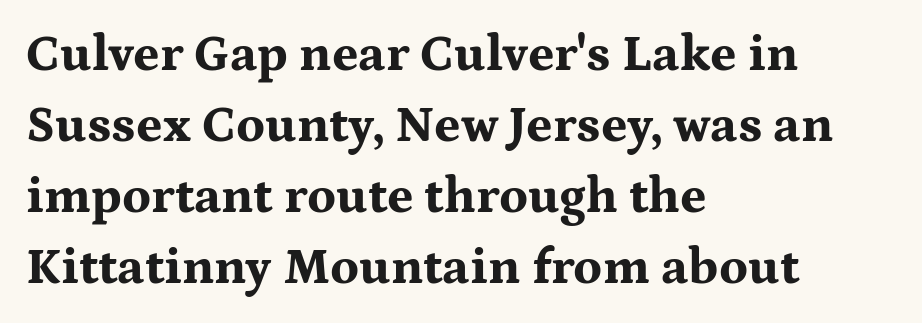
{"serif": "yes", "italic": "no", "bold": "yes", "weight": "bold", "width": "wide", "stroke_contrast": "medium", "x_height": "medium", "monospaced": "no", "underline": "no", "align": "left", "line_spacing": "normal", "line_spacing_ratio": 1.39, "letter_spacing": "normal", "letter_spacing_em": 0.0, "glyph_px": 51}
